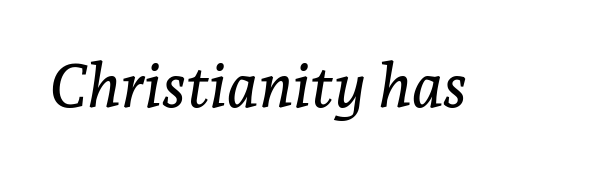
Yep, that's italic — everything's leaning. The passage shown is typeset with a serif family. Words float on clear page, feet unadorned. Each letter keeps its own natural width here, so spacing adapts to shape. Tracking value appears to be zero — textbook default spacing.
